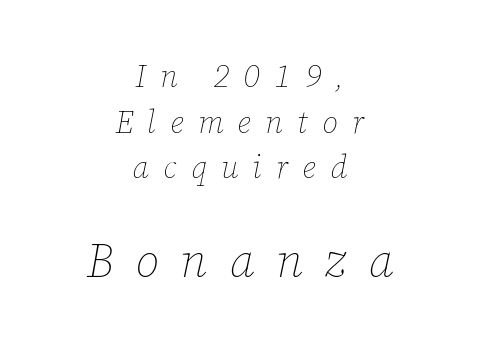
The image shows 47 px thin type, italic (leaning right); set centered, normal line spacing (1.47x), unusually wide letter spacing (+0.46 em), not underlined; the second (bottom) block is 1.52x larger; low stroke contrast and a medium x-height.
